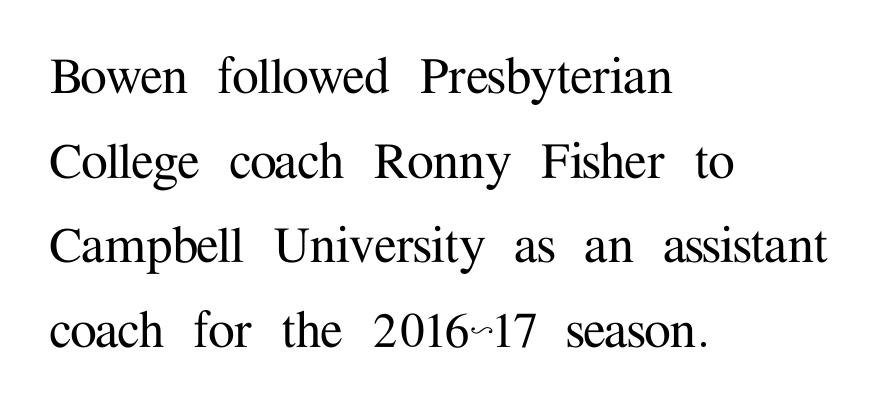
The image shows 60 px serif type, upright; set left-aligned, normal line spacing (1.41x), normal letter spacing, not underlined; medium stroke contrast and a medium x-height.
